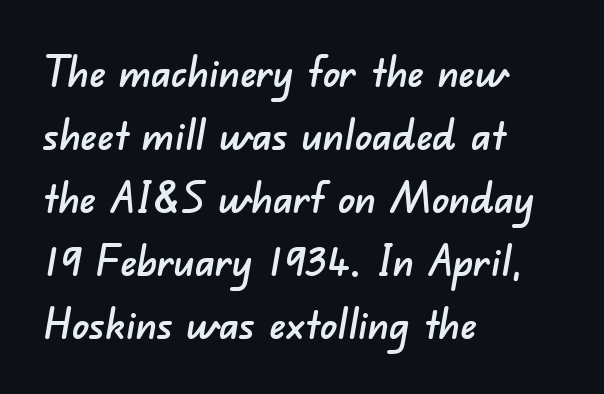
Here the designer chose a conventional face with non-uniform glyph widths. Words float on clear page, feet unadorned. The gaps between neighbouring characters are ordinary and unremarkable. Each new line begins a customary step beneath the previous one. The designer went with a sans here, leaving each stem footless. In CSS terms this would be text-align: left.
